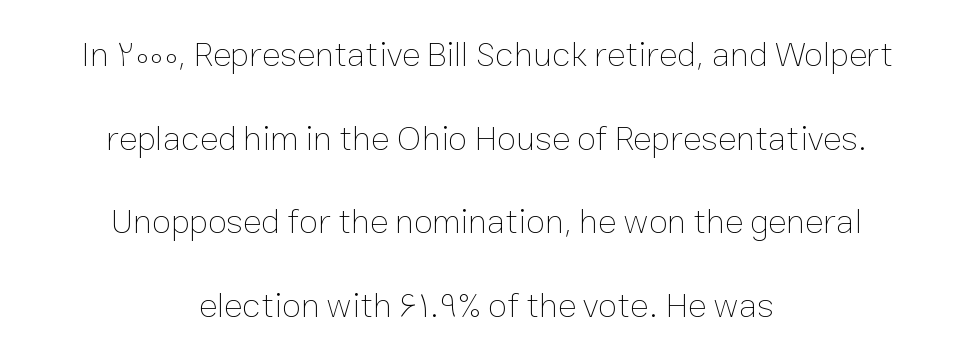
Q: Is the text bold? A: No.
Q: Is the text italic (slanted)? A: No, it is upright.
Q: Is the text underlined? A: No.
Q: How is the paragraph aligned? A: Centered.
Q: Is the spacing between letters normal or unusually wide? A: Normal.
Q: Is the spacing between lines tight, normal or loose? A: Loose.
Q: Width (condensed, normal, or wide)? A: Normal.
Q: Stroke contrast? A: Low.
Q: x-height? A: Medium.
Q: Monospaced? A: No.
